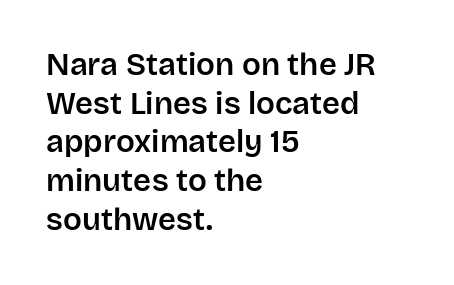
Q: Is the text italic (slanted)? A: No, it is upright.
Q: Is the typeface a serif or a sans-serif typeface? A: Sans-serif.
Q: Is the text underlined? A: No.
Q: How is the paragraph aligned? A: Left-aligned.
Q: Is the spacing between letters normal or unusually wide? A: Normal.
Q: Is the spacing between lines tight, normal or loose? A: Normal.
Q: Width (condensed, normal, or wide)? A: Normal.
Q: Stroke contrast? A: Low.
Q: x-height? A: Large.
Q: Monospaced? A: No.
